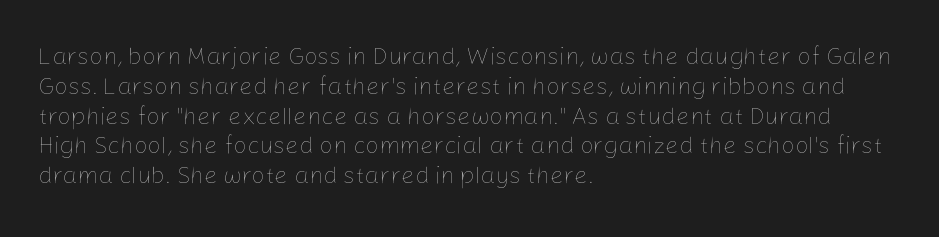
Q: Is the text bold? A: No.
Q: Is the text italic (slanted)? A: No, it is upright.
Q: Is the text underlined? A: No.
Q: How is the paragraph aligned? A: Left-aligned.
Q: Is the spacing between letters normal or unusually wide? A: Normal.
